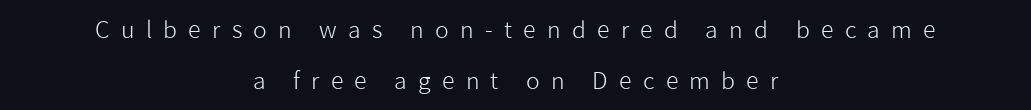
The image shows 23 px text type, upright; set centered, loose line spacing (2.23x), unusually wide letter spacing (+0.49 em), not underlined.
